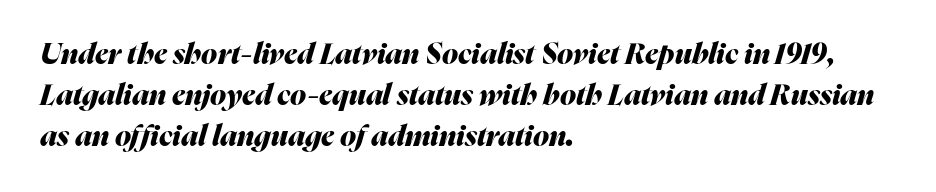
{"italic": "yes", "lean": "right", "slant_degrees": 16, "bold": "yes", "weight": "heavy", "width": "normal", "stroke_contrast": "medium", "x_height": "medium", "monospaced": "no", "underline": "no", "align": "left", "line_spacing": "normal", "line_spacing_ratio": 1.41, "letter_spacing": "normal", "letter_spacing_em": 0.0, "glyph_px": 29}
